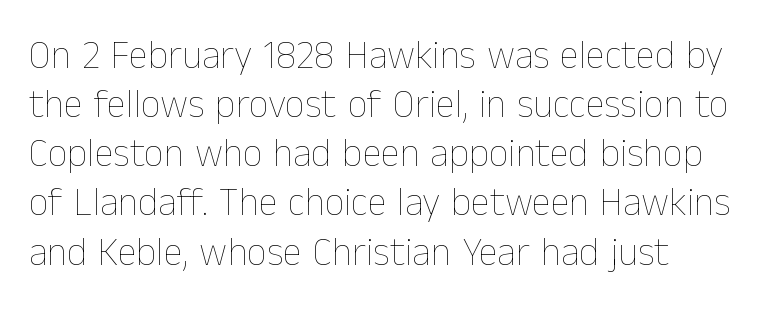
The image shows 39 px thin type, upright; set left-aligned, normal line spacing (1.26x), normal letter spacing, not underlined; low stroke contrast and a medium x-height.
